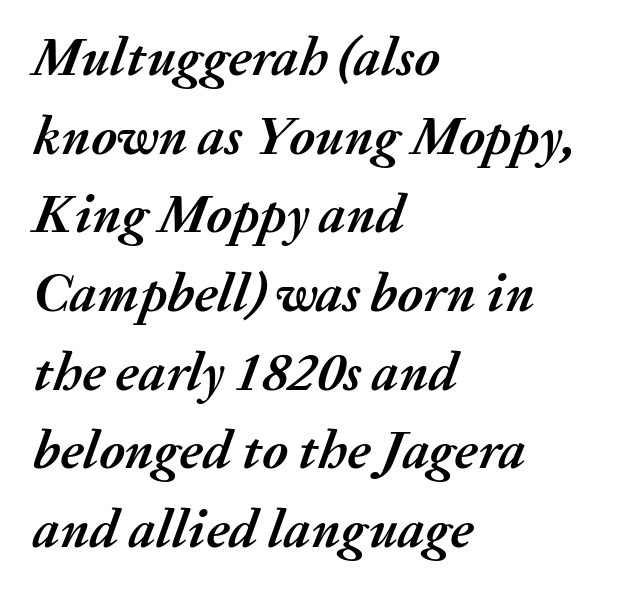
{"italic": "yes", "lean": "right", "slant_degrees": 20, "bold": "yes", "weight": "semibold", "width": "normal", "stroke_contrast": "medium", "x_height": "medium", "monospaced": "no", "underline": "no", "align": "left", "line_spacing": "normal", "line_spacing_ratio": 1.43, "letter_spacing": "normal", "letter_spacing_em": 0.0, "glyph_px": 55}
